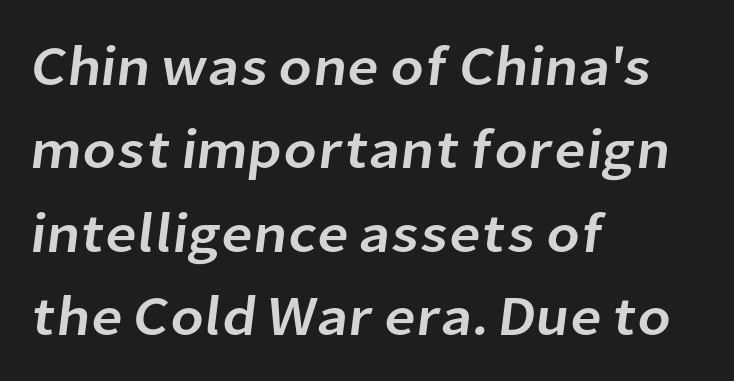
{"serif": "no", "width": "normal", "stroke_contrast": "low", "x_height": "medium", "monospaced": "no", "underline": "no", "align": "left", "line_spacing": "normal", "line_spacing_ratio": 1.49, "letter_spacing": "normal", "letter_spacing_em": 0.0, "glyph_px": 56}
